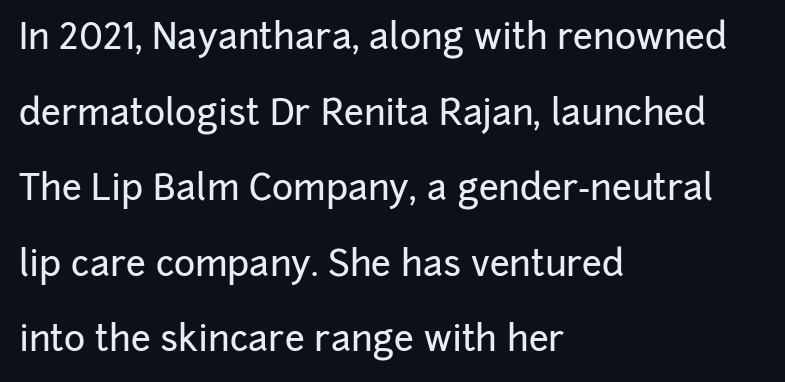
The image shows 36 px sans-serif type, upright; set left-aligned, loose line spacing (2.1x), normal letter spacing, not underlined; low stroke contrast and a medium x-height.
